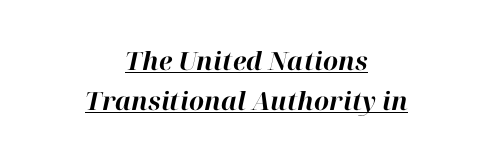
The image shows 25 px bold type, italic (leaning right); set centered, normal line spacing (1.62x), normal letter spacing, underlined.
